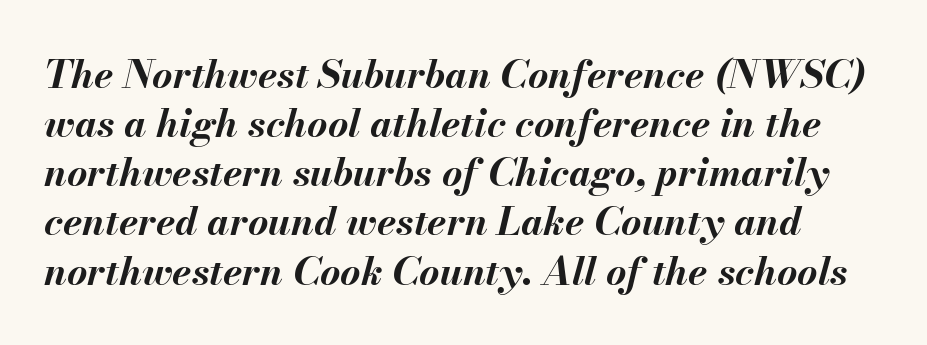
{"italic": "yes", "lean": "right", "slant_degrees": 13, "bold": "yes", "weight": "bold", "width": "normal", "stroke_contrast": "medium", "x_height": "small", "monospaced": "no", "underline": "no", "line_spacing": "normal", "line_spacing_ratio": 1.26, "letter_spacing": "normal", "letter_spacing_em": 0.0, "glyph_px": 39}
